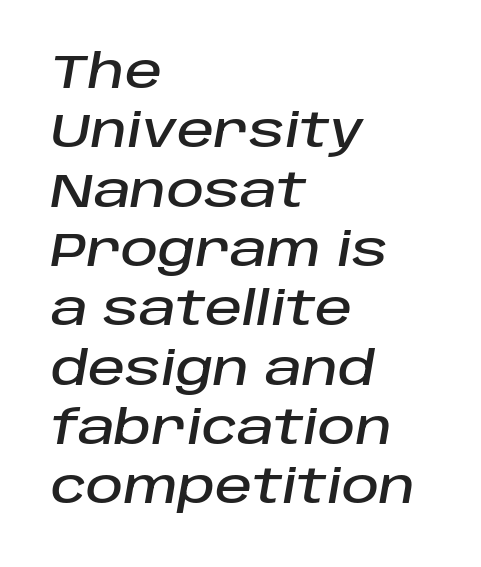
The image shows 46 px text type, italic (leaning right); set left-aligned, normal line spacing (1.29x), normal letter spacing, not underlined; low stroke contrast and a large x-height.
